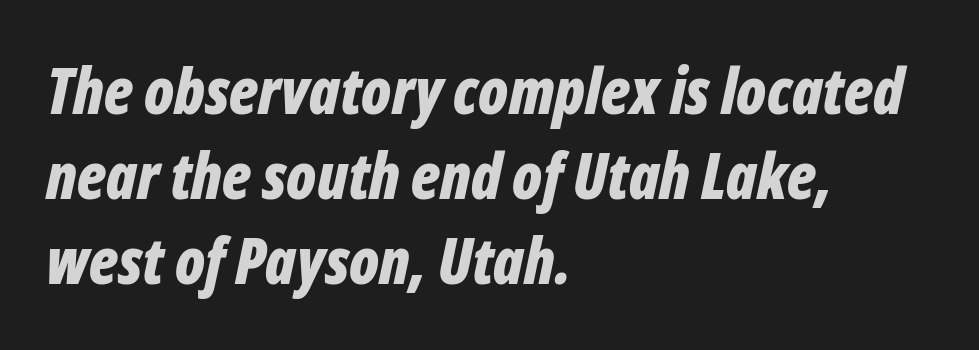
The image shows 63 px bold, condensed type, italic (leaning right); set left-aligned, normal line spacing (1.35x), normal letter spacing, not underlined; low stroke contrast and a medium x-height.
